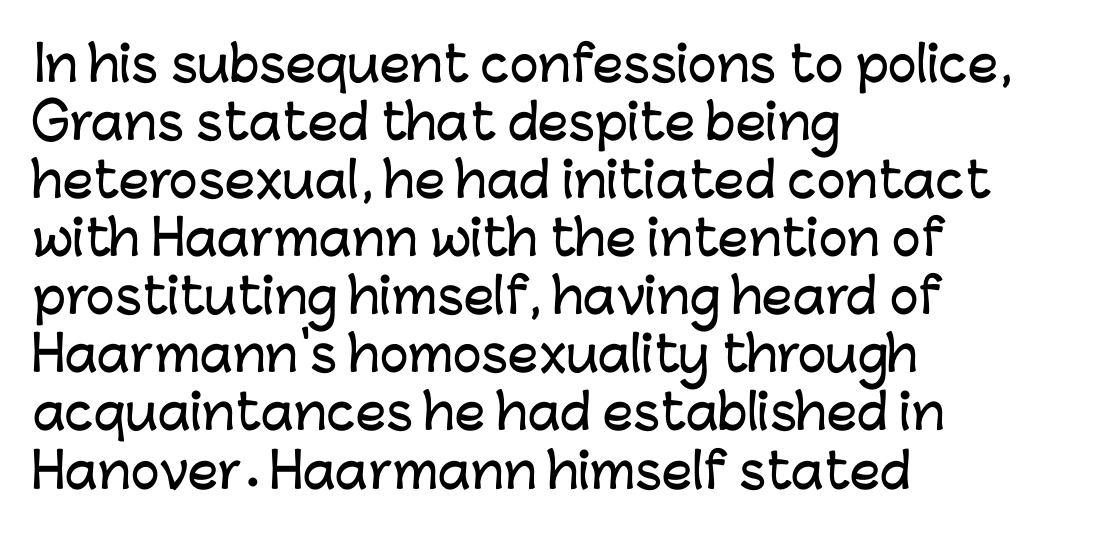
{"serif": "no", "italic": "no", "width": "normal", "stroke_contrast": "low", "x_height": "medium", "monospaced": "no", "underline": "no", "align": "left", "line_spacing_ratio": 1.21, "letter_spacing": "normal", "letter_spacing_em": 0.0, "glyph_px": 48}
